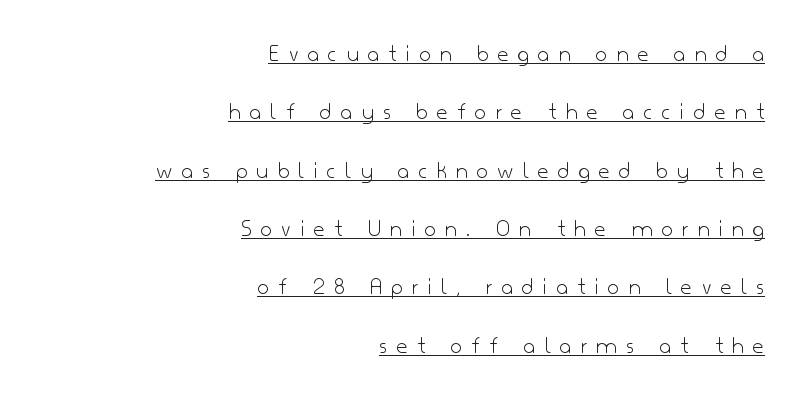
How are the letters spaced? Widely, with obvious added tracking. Baseline-to-baseline distance is far greater than the letter height. A baseline rule has been typeset under these characters. These lines are set flush right with a ragged left edge. Weight class: somewhere from thin through regular. Every stem runs plumb, perpendicular to the baseline.
